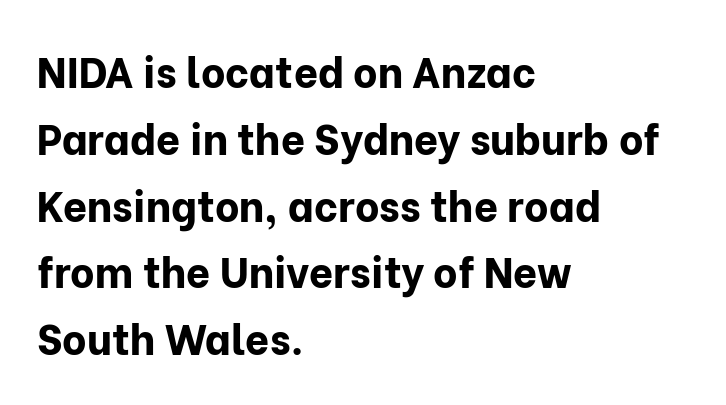
The image shows 42 px bold sans-serif type, upright; set left-aligned, normal line spacing (1.59x), normal letter spacing, not underlined; low stroke contrast and a medium x-height.
